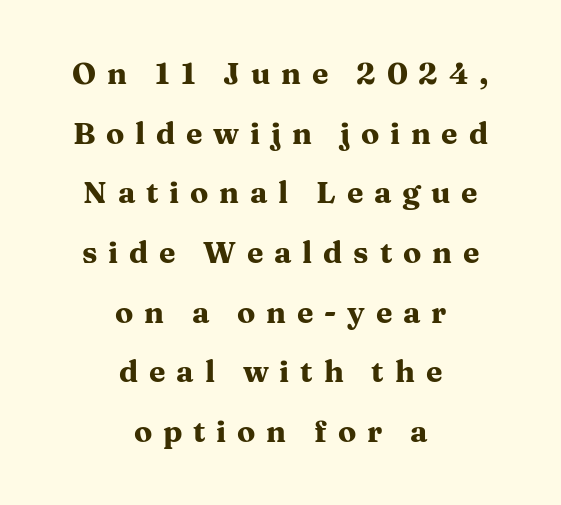
Q: Is the text bold? A: Yes.
Q: Is the text italic (slanted)? A: No, it is upright.
Q: Is the typeface a serif or a sans-serif typeface? A: Serif.
Q: Is the text underlined? A: No.
Q: How is the paragraph aligned? A: Centered.
Q: Is the spacing between letters normal or unusually wide? A: Unusually wide.
Q: Is the spacing between lines tight, normal or loose? A: Loose.
Q: Width (condensed, normal, or wide)? A: Wide.
Q: Stroke contrast? A: Medium.
Q: x-height? A: Medium.
Q: Monospaced? A: No.
